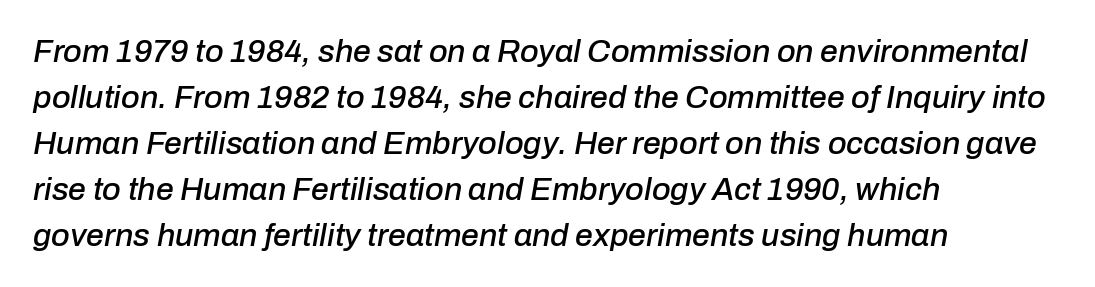
{"italic": "yes", "lean": "right", "slant_degrees": 10, "width": "normal", "stroke_contrast": "low", "x_height": "medium", "monospaced": "no", "underline": "no", "align": "left", "line_spacing": "normal", "line_spacing_ratio": 1.44, "letter_spacing": "normal", "letter_spacing_em": 0.0, "glyph_px": 32}
